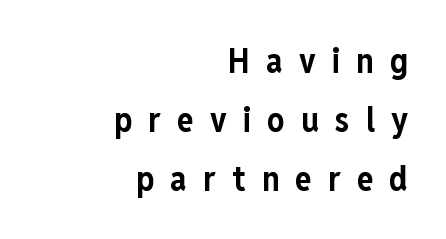
{"serif": "no", "italic": "no", "bold": "yes", "weight": "bold", "width": "condensed", "stroke_contrast": "low", "x_height": "medium", "monospaced": "no", "underline": "no", "align": "right", "line_spacing_ratio": 1.73, "letter_spacing": "wide", "letter_spacing_em": 0.48, "glyph_px": 34}
